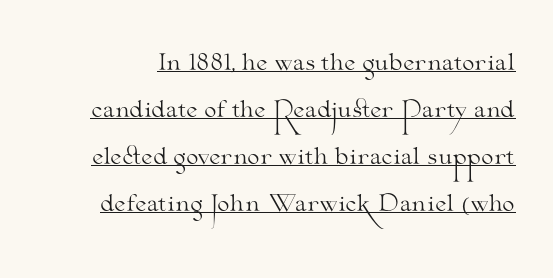
The image shows 22 px text type, upright; set loose line spacing (2.14x), normal letter spacing, underlined.
